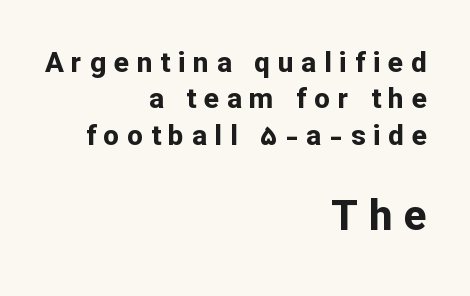
{"serif": "no", "italic": "no", "bold": "yes", "weight": "bold", "width": "normal", "stroke_contrast": "low", "x_height": "medium", "monospaced": "no", "underline": "no", "align": "right", "line_spacing": "normal", "line_spacing_ratio": 1.3, "letter_spacing": "wide", "letter_spacing_em": 0.28, "larger_block": "second", "size_ratio": 1.5, "glyph_px": 42}
